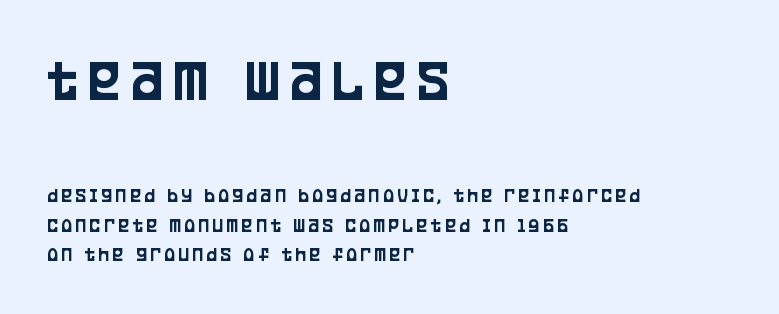
Horizontal bands of white between lines are of average thickness. The passage shown is not underscored anywhere. Characters remain perfectly vertical along every line. Scale decreases going downward across the two blocks. You can tell from the bare stems that sans-serif type was used. You could not count columns in this text — the font is proportionally spaced.
